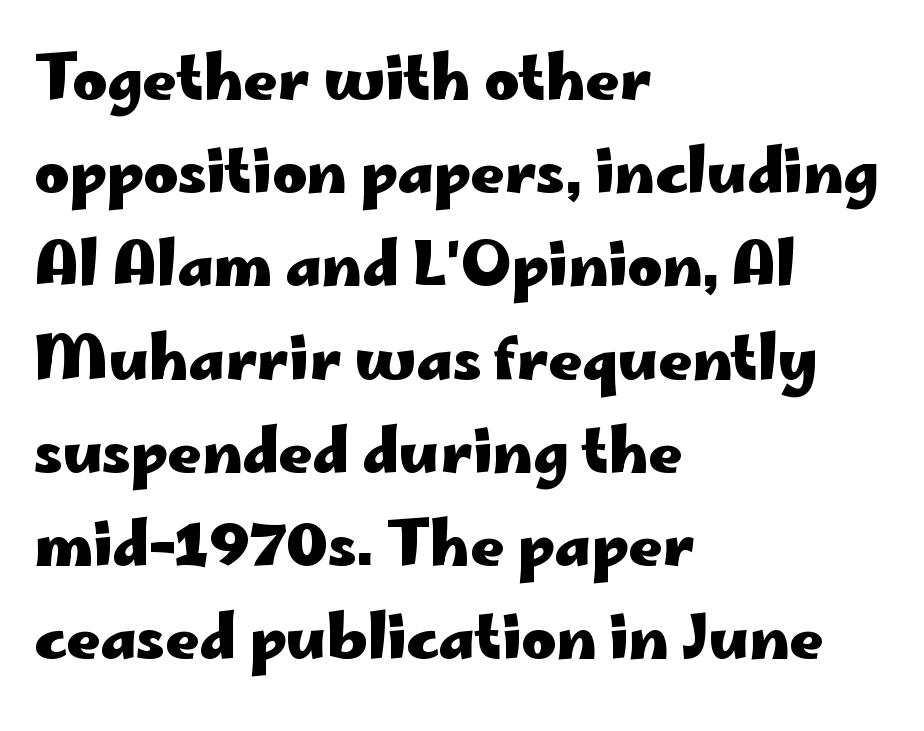
The image shows 59 px heavy, wide sans-serif type, upright; set left-aligned, normal line spacing (1.58x), normal letter spacing, not underlined; low stroke contrast and a small x-height.
